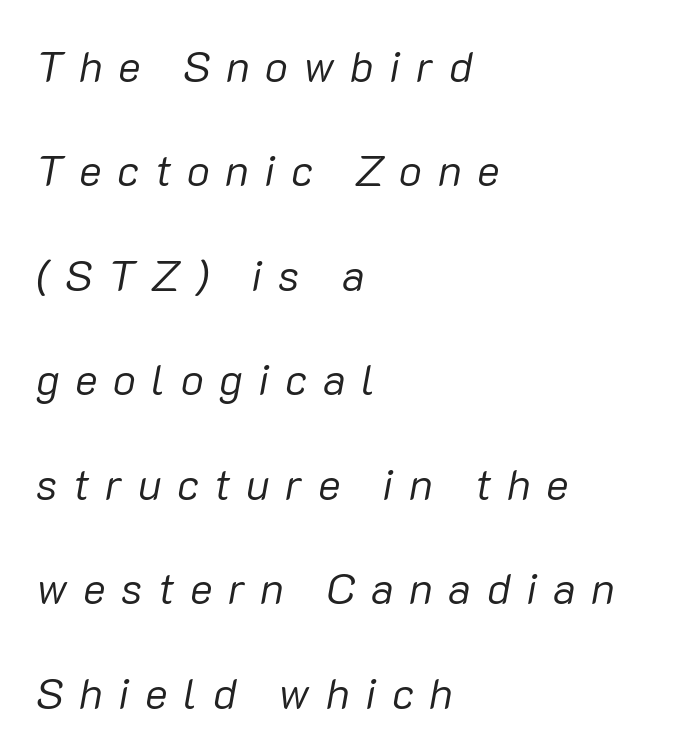
Quick note: interline space is abundant. The passage shown leans; its letterforms are oblique. Leftover space on each line is placed entirely after the last word. The area under the type is left untouched. Caption: expanded tracking, letters set apart.
